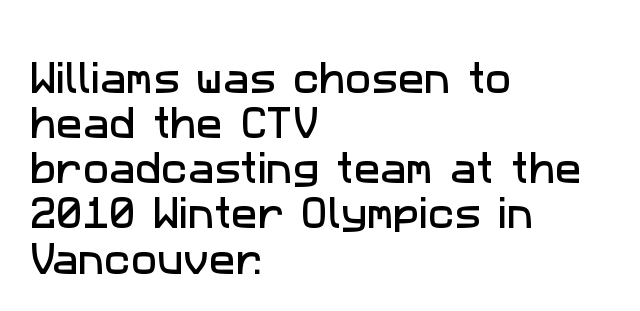
The image shows 35 px sans-serif type; set left-aligned, normal line spacing (1.29x), normal letter spacing, not underlined; low stroke contrast and a medium x-height.
